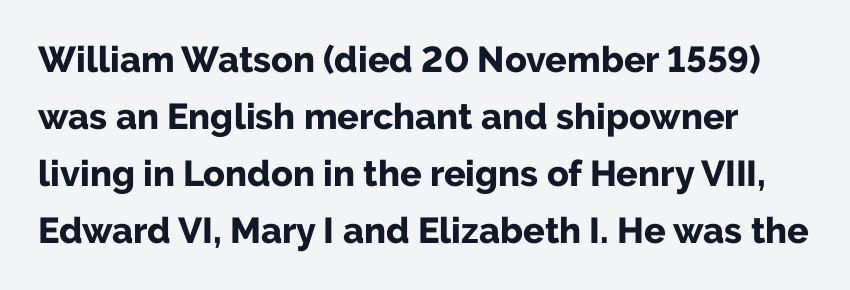
{"serif": "no", "italic": "no", "bold": "yes", "weight": "bold", "width": "normal", "stroke_contrast": "low", "x_height": "medium", "monospaced": "no", "underline": "no", "line_spacing": "normal", "line_spacing_ratio": 1.58, "letter_spacing": "normal", "letter_spacing_em": 0.0, "glyph_px": 36}
